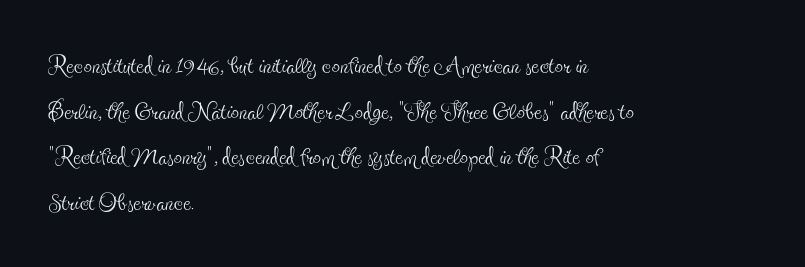
The image shows 33 px thin, condensed serif type; set left-aligned, normal line spacing (1.38x), normal letter spacing, not underlined; a small x-height.
